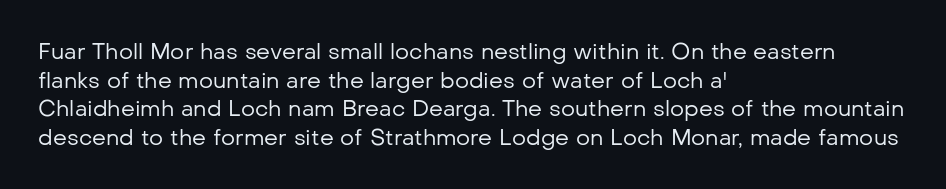
Q: Is the text bold? A: No.
Q: Is the text italic (slanted)? A: No, it is upright.
Q: Is the text underlined? A: No.
Q: How is the paragraph aligned? A: Left-aligned.
Q: Is the spacing between letters normal or unusually wide? A: Normal.
Q: Is the spacing between lines tight, normal or loose? A: Normal.
